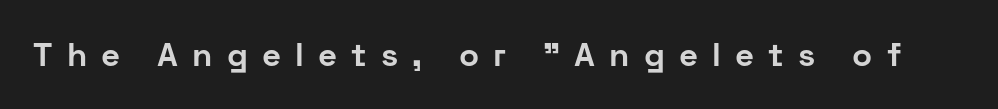
The specimen reads as upright at a glance. Short note: letters widely spaced. Nobody drew a line under any word here. Stroke terminals: plain, sans-serif. A typesetter would call this proportional, since set widths differ per character.
